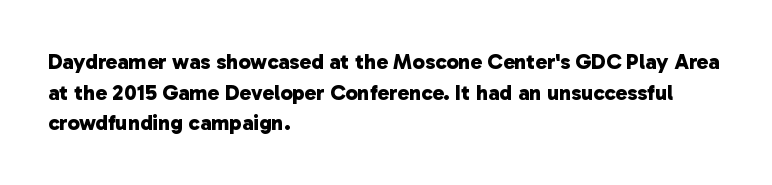
Q: Is the text bold? A: Yes.
Q: Is the text underlined? A: No.
Q: How is the paragraph aligned? A: Left-aligned.
Q: Is the spacing between letters normal or unusually wide? A: Normal.
Q: Is the spacing between lines tight, normal or loose? A: Normal.
